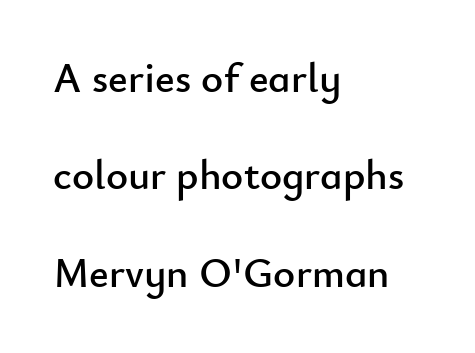
The image shows 42 px sans-serif type, upright; set left-aligned, loose line spacing (2.32x), normal letter spacing, not underlined; low stroke contrast and a small x-height.
